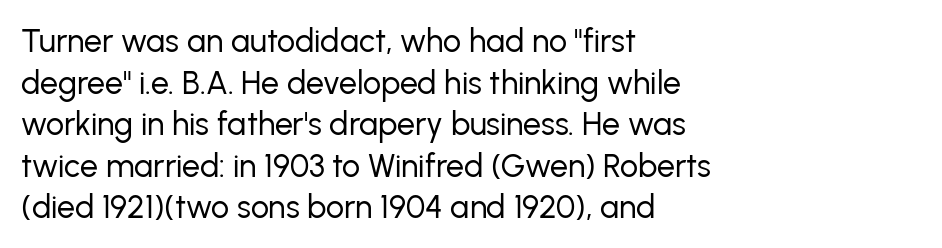
{"serif": "no", "italic": "no", "bold": "no", "weight": "regular", "width": "normal", "stroke_contrast": "low", "x_height": "medium", "monospaced": "no", "underline": "no", "align": "left", "line_spacing": "normal", "line_spacing_ratio": 1.3, "letter_spacing": "normal", "letter_spacing_em": 0.0, "glyph_px": 32}
